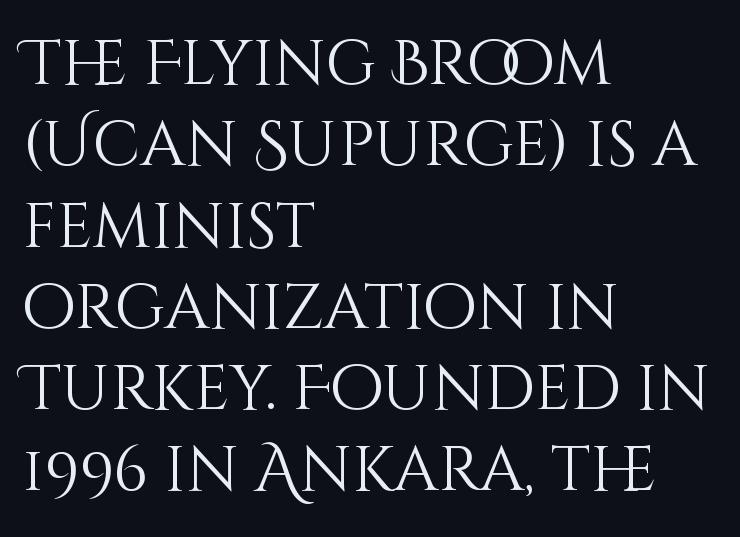
Posture: upright roman. The designer left line spacing at the default. Plain, unruled lines of type. Reading down the block, your eye returns to a fixed left position each line.
